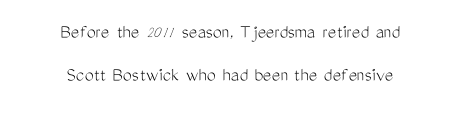
{"italic": "no", "bold": "no", "underline": "no", "align": "center", "line_spacing": "loose", "line_spacing_ratio": 2.17, "letter_spacing": "normal", "letter_spacing_em": 0.0, "glyph_px": 20}
